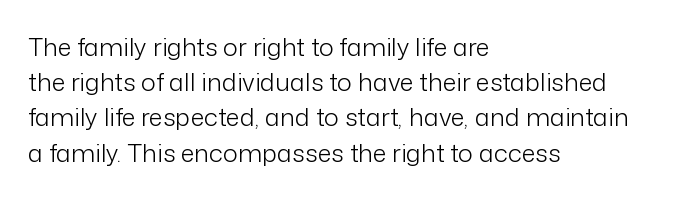
The image shows 25 px text type, upright; set left-aligned, normal line spacing (1.41x), normal letter spacing, not underlined.
